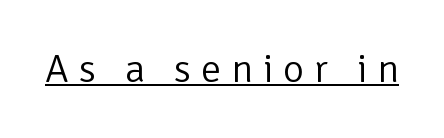
{"serif": "no", "italic": "no", "bold": "no", "weight": "light", "width": "normal", "stroke_contrast": "low", "x_height": "medium", "monospaced": "no", "underline": "yes", "letter_spacing": "wide", "letter_spacing_em": 0.25, "glyph_px": 40}
